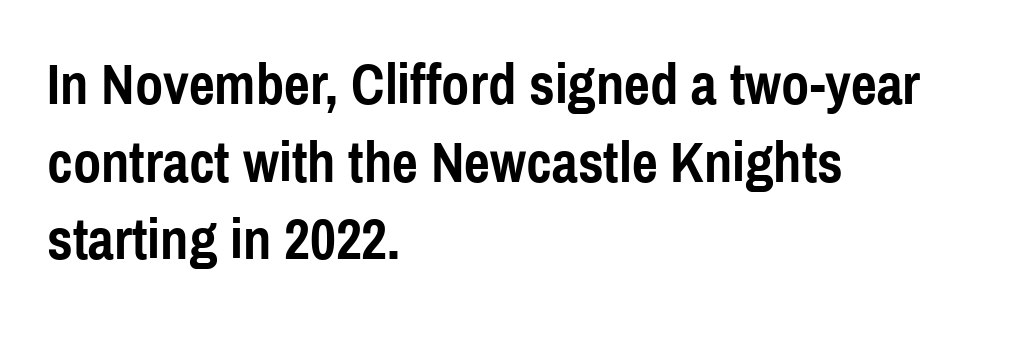
The image shows 57 px semibold, condensed sans-serif type, upright; set left-aligned, normal line spacing (1.36x), normal letter spacing, not underlined; a medium x-height.
